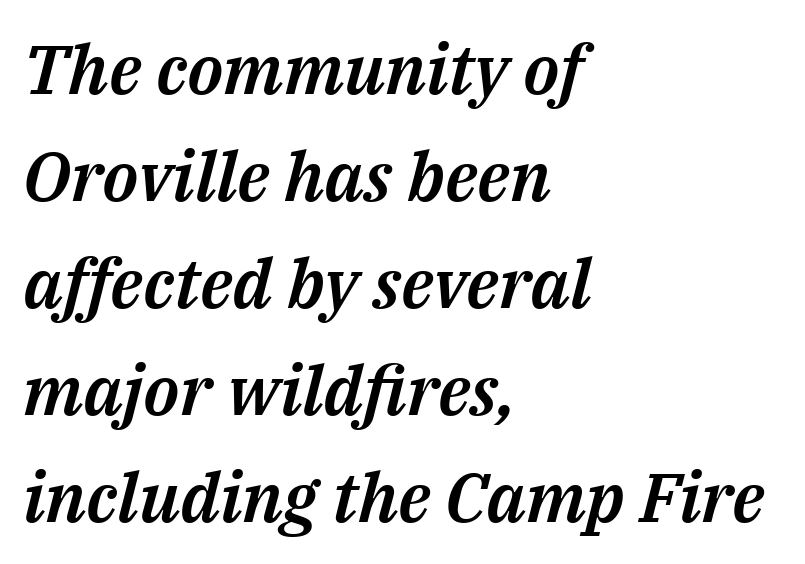
{"italic": "yes", "lean": "right", "slant_degrees": 14, "width": "normal", "stroke_contrast": "medium", "x_height": "medium", "monospaced": "no", "underline": "no", "align": "left", "line_spacing": "normal", "line_spacing_ratio": 1.55, "letter_spacing": "normal", "letter_spacing_em": 0.0, "glyph_px": 69}
